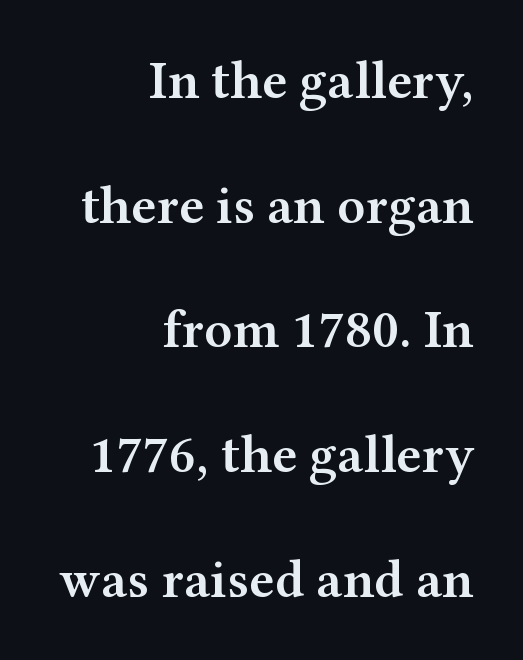
Q: Is the text bold? A: Semi-bold.
Q: Is the text italic (slanted)? A: No, it is upright.
Q: Is the typeface a serif or a sans-serif typeface? A: Serif.
Q: Is the text underlined? A: No.
Q: How is the paragraph aligned? A: Right-aligned.
Q: Is the spacing between letters normal or unusually wide? A: Normal.
Q: Is the spacing between lines tight, normal or loose? A: Loose.
Q: Width (condensed, normal, or wide)? A: Wide.
Q: Stroke contrast? A: Medium.
Q: x-height? A: Medium.
Q: Monospaced? A: No.
